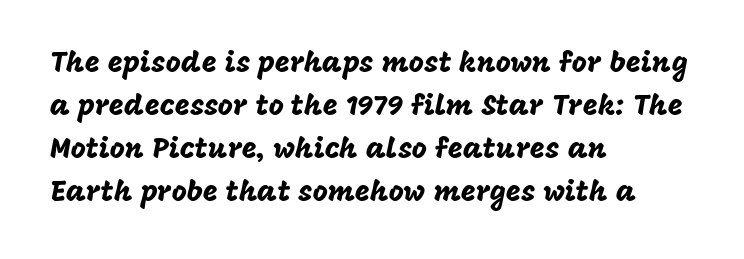
Q: Is the text italic (slanted)? A: Yes.
Q: Is the typeface a serif or a sans-serif typeface? A: Sans-serif.
Q: Is the text underlined? A: No.
Q: How is the paragraph aligned? A: Left-aligned.
Q: Is the spacing between letters normal or unusually wide? A: Normal.
Q: Is the spacing between lines tight, normal or loose? A: Normal.
Q: Width (condensed, normal, or wide)? A: Normal.
Q: Stroke contrast? A: Low.
Q: x-height? A: Large.
Q: Monospaced? A: No.
